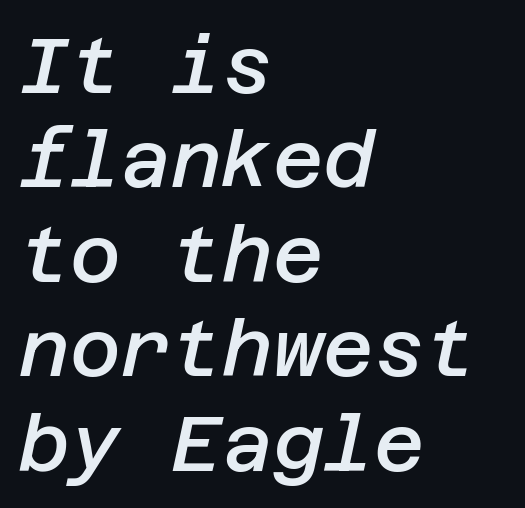
Q: Is the text bold? A: Semi-bold.
Q: Is the text italic (slanted)? A: Yes, it leans right by about 12 degrees.
Q: Is the text underlined? A: No.
Q: How is the paragraph aligned? A: Left-aligned.
Q: Is the spacing between letters normal or unusually wide? A: Normal.
Q: Width (condensed, normal, or wide)? A: Normal.
Q: Stroke contrast? A: Low.
Q: x-height? A: Large.
